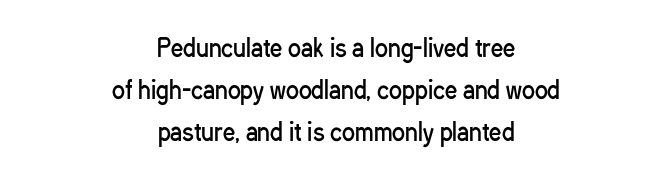
{"italic": "no", "bold": "no", "underline": "no", "align": "center", "line_spacing_ratio": 1.76, "letter_spacing": "normal", "letter_spacing_em": 0.0, "glyph_px": 24}
